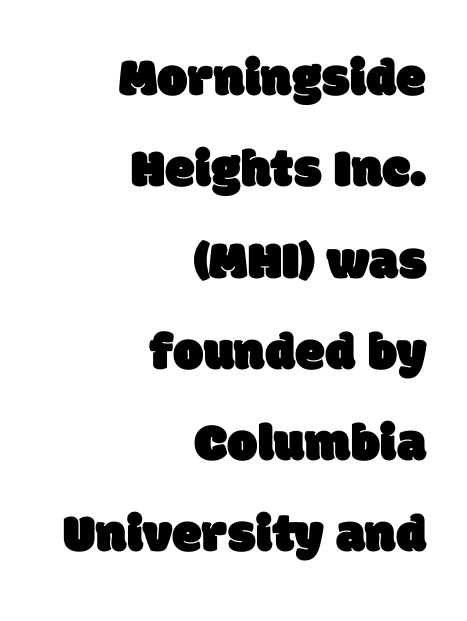
{"serif": "no", "width": "normal", "stroke_contrast": "low", "x_height": "large", "monospaced": "no", "underline": "no", "align": "right", "line_spacing": "normal", "line_spacing_ratio": 1.69, "letter_spacing": "normal", "letter_spacing_em": 0.0, "glyph_px": 54}
